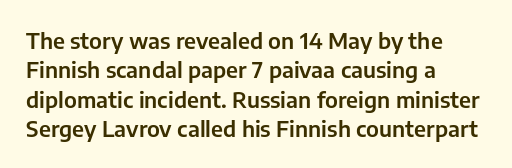
The image shows 22 px text type, upright; set left-aligned, normal line spacing (1.33x), normal letter spacing, not underlined.
